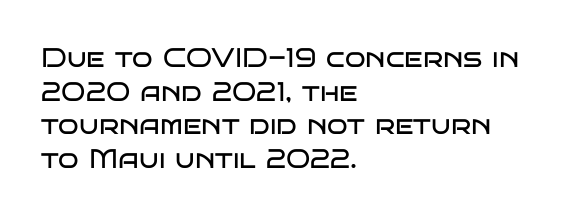
The image shows 27 px text type, upright; set left-aligned, normal line spacing (1.25x), normal letter spacing, not underlined.
